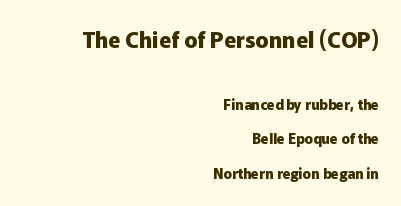
Q: Is the text bold? A: Yes.
Q: Is the text italic (slanted)? A: No, it is upright.
Q: Is the text underlined? A: No.
Q: How is the paragraph aligned? A: Right-aligned.
Q: Is the spacing between letters normal or unusually wide? A: Normal.
Q: Is the spacing between lines tight, normal or loose? A: Loose.
Q: Which block of text is set in a larger size, the first (top) or the second (bottom)? A: The first (top) one.
